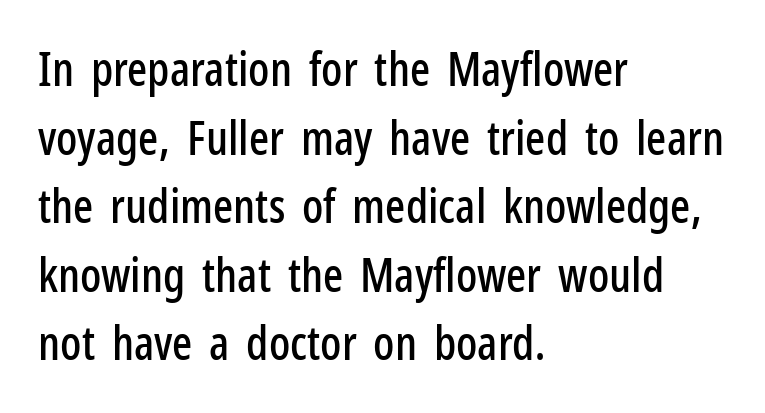
Q: Is the text italic (slanted)? A: No, it is upright.
Q: Is the typeface a serif or a sans-serif typeface? A: Sans-serif.
Q: Is the text underlined? A: No.
Q: How is the paragraph aligned? A: Left-aligned.
Q: Is the spacing between letters normal or unusually wide? A: Normal.
Q: Is the spacing between lines tight, normal or loose? A: Normal.
Q: Width (condensed, normal, or wide)? A: Condensed.
Q: Stroke contrast? A: Low.
Q: x-height? A: Medium.
Q: Monospaced? A: No.
